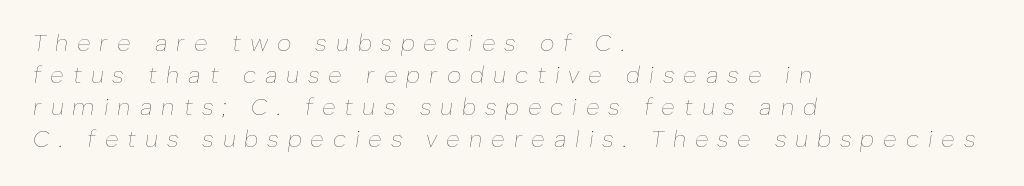
Q: Is the text bold? A: No.
Q: Is the text italic (slanted)? A: Yes, it leans right by about 8 degrees.
Q: Is the text underlined? A: No.
Q: How is the paragraph aligned? A: Left-aligned.
Q: Is the spacing between letters normal or unusually wide? A: Unusually wide.
Q: Is the spacing between lines tight, normal or loose? A: Normal.
